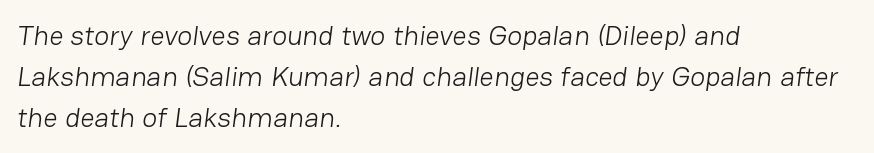
The image shows 28 px light sans-serif type; set left-aligned, normal line spacing (1.46x), normal letter spacing, not underlined; low stroke contrast and a medium x-height.
